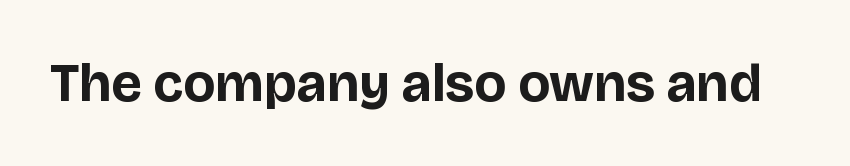
The font family rendered here belongs to the sans-serif group. A full-strength bold gives these letters their thick strokes. The rendering keeps characters at their native spacing. Bare-footed words on every line. Note the varied advance widths — an 'i' is clearly narrower than an 'm'.
